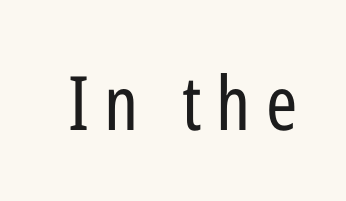
Q: Is the text bold? A: No.
Q: Is the text italic (slanted)? A: No, it is upright.
Q: Is the typeface a serif or a sans-serif typeface? A: Sans-serif.
Q: Is the text underlined? A: No.
Q: Is the spacing between letters normal or unusually wide? A: Unusually wide.
Q: Width (condensed, normal, or wide)? A: Condensed.
Q: Stroke contrast? A: Low.
Q: x-height? A: Medium.
Q: Monospaced? A: No.
